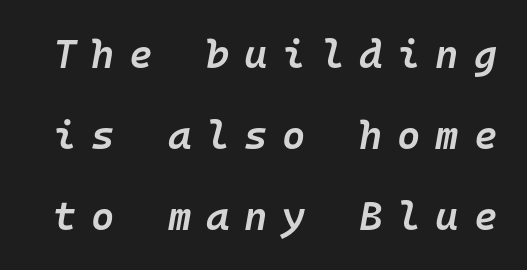
{"italic": "yes", "lean": "right", "slant_degrees": 10, "bold": "semi", "weight": "semibold", "width": "normal", "stroke_contrast": "low", "x_height": "medium", "monospaced": "yes", "underline": "no", "line_spacing": "loose", "line_spacing_ratio": 2.02, "letter_spacing": "wide", "letter_spacing_em": 0.37, "glyph_px": 40}
